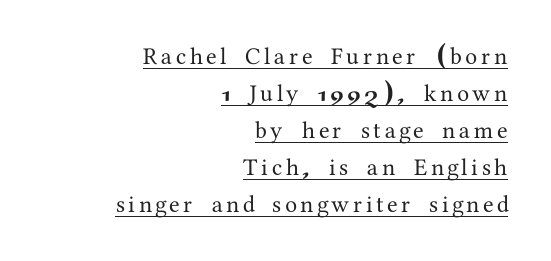
Q: Is the text italic (slanted)? A: No, it is upright.
Q: Is the text underlined? A: Yes.
Q: How is the paragraph aligned? A: Right-aligned.
Q: Is the spacing between lines tight, normal or loose? A: Normal.
